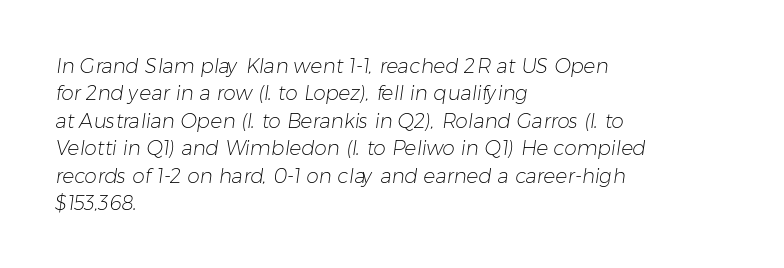
{"bold": "no", "underline": "no", "align": "left", "line_spacing": "normal", "line_spacing_ratio": 1.37, "letter_spacing": "normal", "letter_spacing_em": 0.0, "glyph_px": 20}
